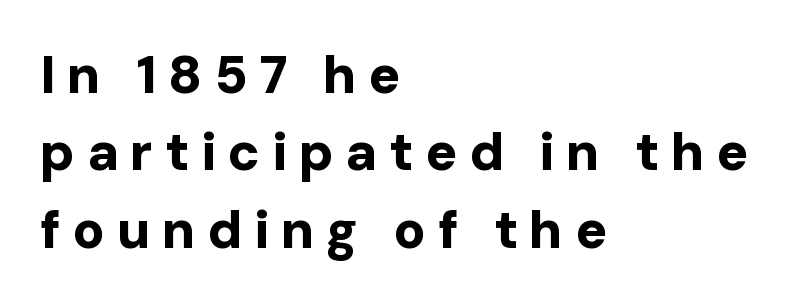
The image shows 53 px bold sans-serif type, upright; set left-aligned, normal line spacing (1.46x), unusually wide letter spacing (+0.22 em), not underlined; low stroke contrast and a medium x-height.
